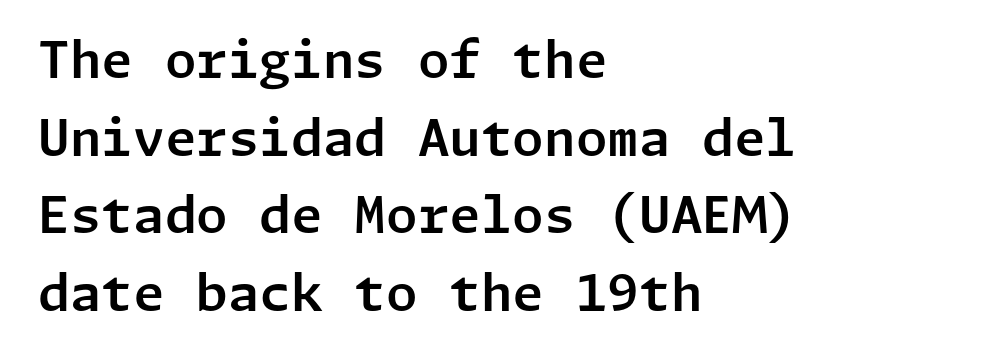
{"serif": "no", "italic": "no", "width": "normal", "stroke_contrast": "low", "x_height": "medium", "underline": "no", "align": "left", "line_spacing": "normal", "line_spacing_ratio": 1.52, "letter_spacing": "normal", "letter_spacing_em": 0.0, "glyph_px": 51}
